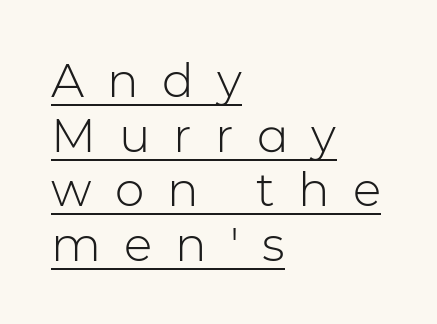
Is there any slant? The stems are plumb. Typographically, this falls in the sans-serif category. This rendering uses left alignment, leaving the right contour irregular. Counters stay open thanks to moderate or lighter strokes. The rendering uses natural spacing where letterforms have individual widths.
